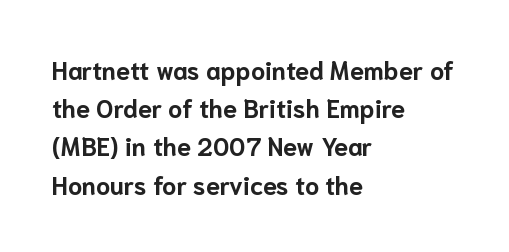
Q: Is the text bold? A: Yes.
Q: Is the text italic (slanted)? A: No, it is upright.
Q: Is the text underlined? A: No.
Q: How is the paragraph aligned? A: Left-aligned.
Q: Is the spacing between letters normal or unusually wide? A: Normal.
Q: Is the spacing between lines tight, normal or loose? A: Normal.
